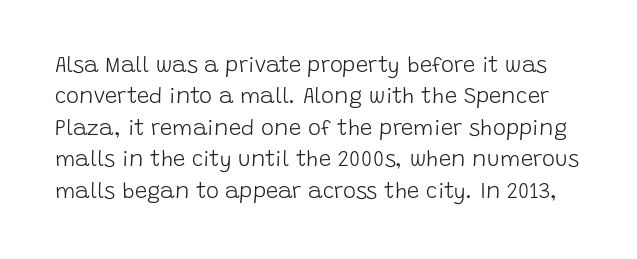
The cut favours lightness, reaching ordinary text weight at its darkest. The letters stand straight up with perfectly vertical stems. The strip under each line holds only bare page. Each word holds together tightly as a unit, with standard inter-letter gaps.
